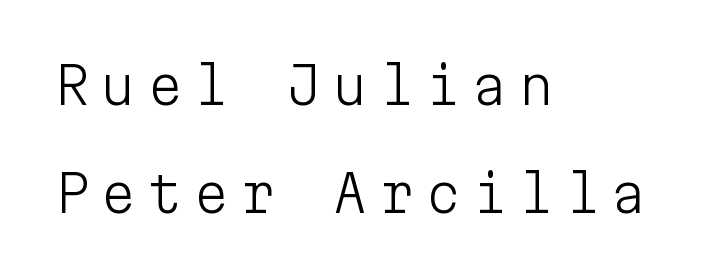
Unbolded letterforms with no extra heft. What kind of face is this? One without serifs — a sans. Compared with typical body copy, the letter spacing here is much looser. A bare baseline throughout the passage. The font's upright variant was chosen for this text. In terms of leading, this rendering errs on the spacious side.
